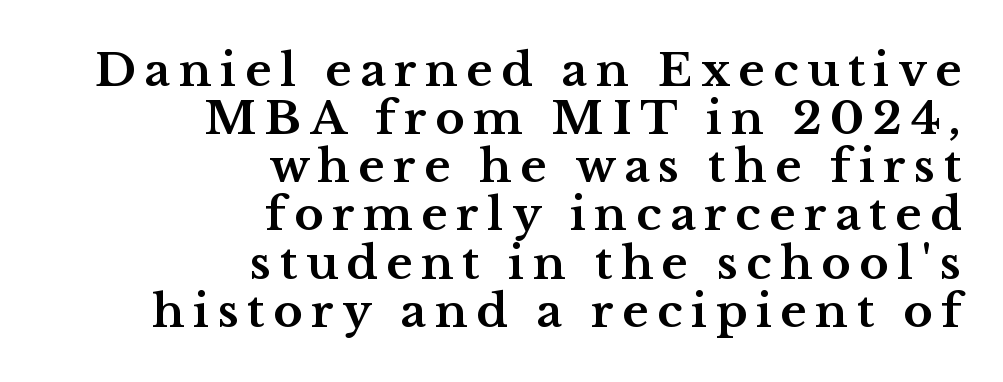
{"serif": "yes", "italic": "no", "bold": "yes", "weight": "bold", "width": "wide", "stroke_contrast": "medium", "x_height": "medium", "monospaced": "no", "underline": "no", "align": "right", "line_spacing": "tight", "line_spacing_ratio": 1.07, "glyph_px": 45}
